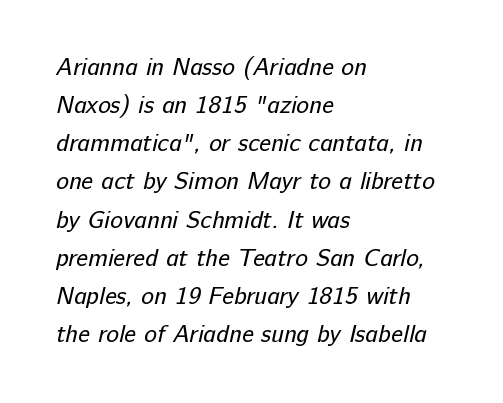
The image shows 24 px text type; set left-aligned, normal line spacing (1.59x), normal letter spacing, not underlined.
